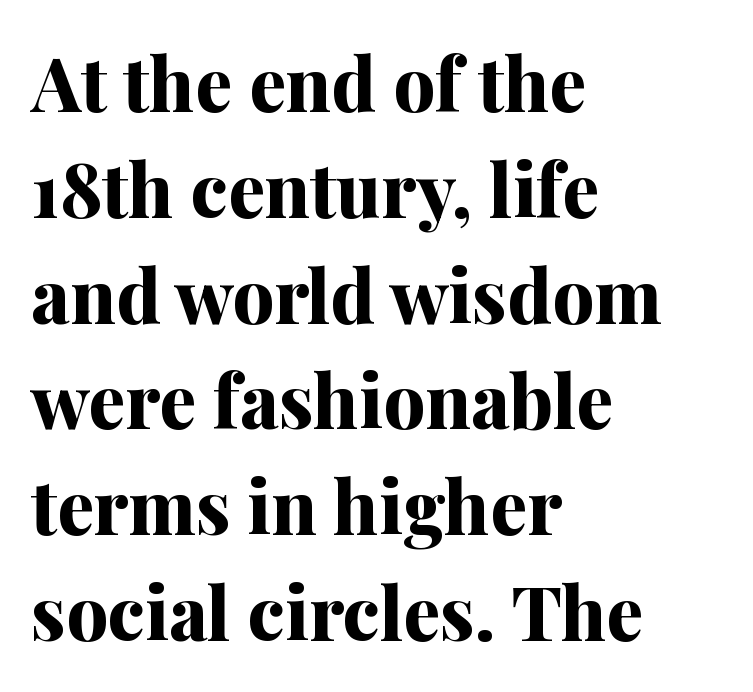
This sample uses an upright cut, with every glyph sitting square on the baseline. Here the glyphs are tracked normally, forming tight word shapes. This sample has the flowing, uneven cadence of proportional lettering. The rows are spaced the way most documents space them.
